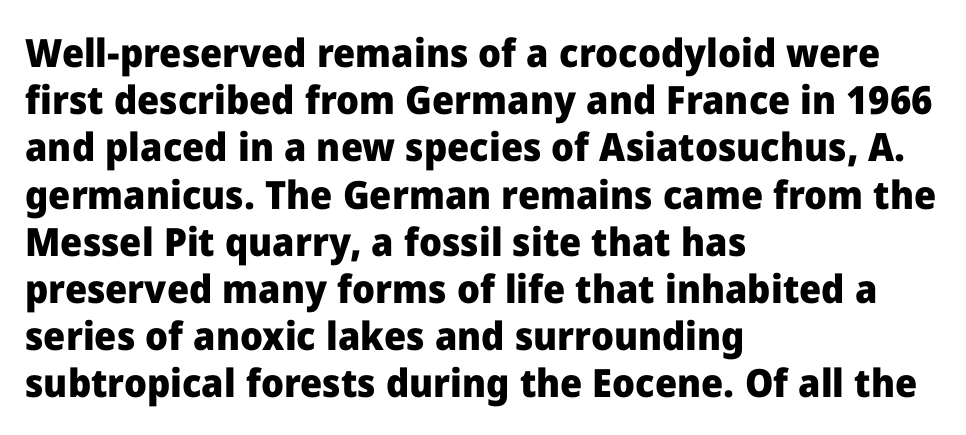
Set as a true bold cut, around the 700 mark. This sample uses a sans-serif face. A classic flush-left, rag-right setting is used for this passage. These lines are rendered in a variable-pitch font. Bare-footed words on every line.
